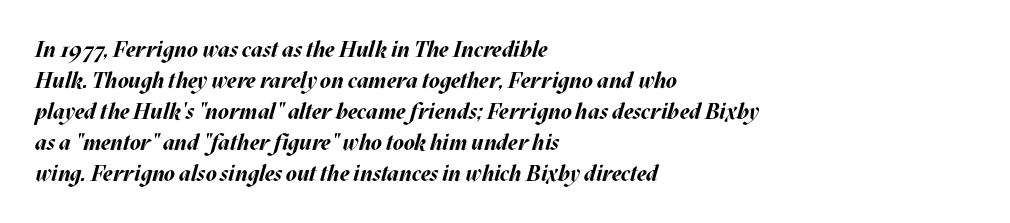
{"italic": "yes", "lean": "right", "slant_degrees": 17, "bold": "yes", "underline": "no", "align": "left", "line_spacing": "normal", "line_spacing_ratio": 1.41, "letter_spacing": "normal", "letter_spacing_em": 0.0, "glyph_px": 22}
